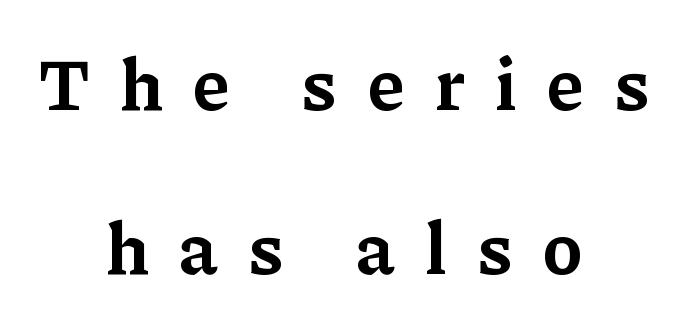
Q: Is the text bold? A: Yes.
Q: Is the text italic (slanted)? A: No, it is upright.
Q: Is the typeface a serif or a sans-serif typeface? A: Serif.
Q: Is the text underlined? A: No.
Q: How is the paragraph aligned? A: Centered.
Q: Is the spacing between letters normal or unusually wide? A: Unusually wide.
Q: Is the spacing between lines tight, normal or loose? A: Loose.
Q: Width (condensed, normal, or wide)? A: Normal.
Q: Stroke contrast? A: Low.
Q: x-height? A: Medium.
Q: Monospaced? A: No.
